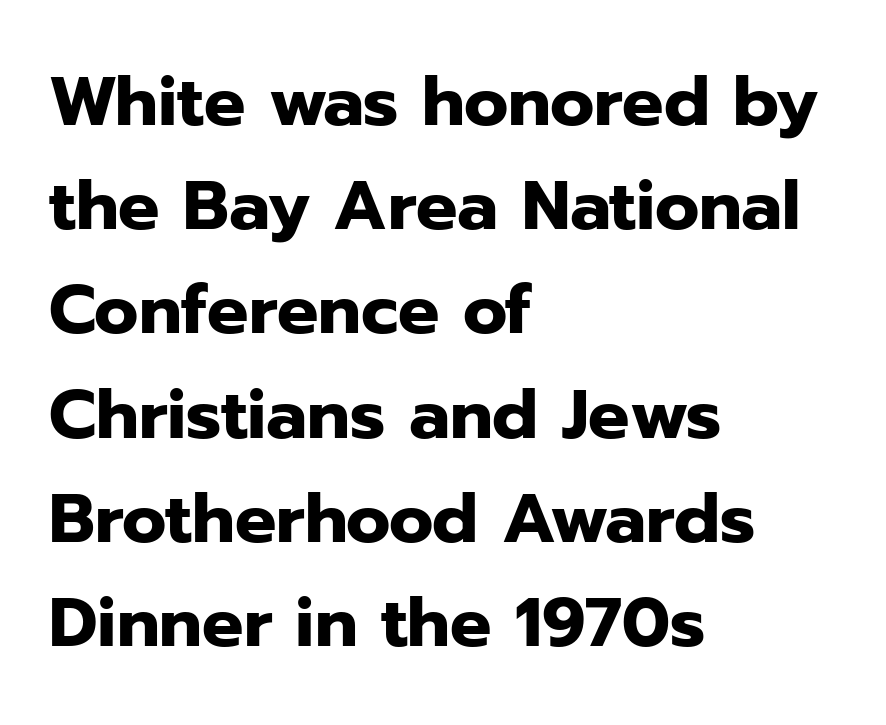
The passage shown is not underscored anywhere. Is this a fixed-width face? No — the glyphs have proportional, varying widths. Serifs: no, the terminals of the letterforms are clean. Is the block centered? No — it sits flush against the left margin. Ascenders rise straight up at ninety degrees. Compared with typical paragraphs, the rows here are spaced about the same.
